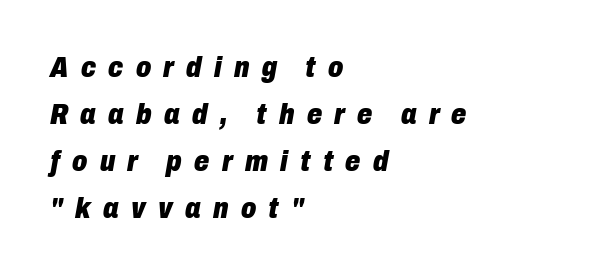
{"italic": "yes", "lean": "right", "slant_degrees": 10, "bold": "yes", "weight": "heavy", "width": "condensed", "stroke_contrast": "low", "x_height": "medium", "monospaced": "no", "underline": "no", "align": "left", "line_spacing": "normal", "line_spacing_ratio": 1.57, "letter_spacing": "wide", "letter_spacing_em": 0.41, "glyph_px": 30}
